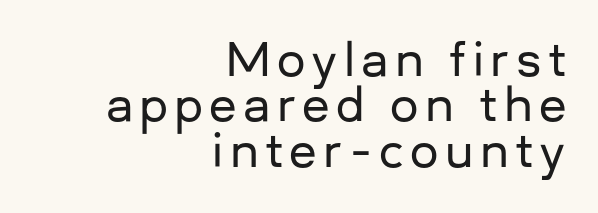
{"serif": "no", "italic": "no", "width": "normal", "stroke_contrast": "low", "x_height": "medium", "monospaced": "no", "underline": "no", "align": "right", "line_spacing": "tight", "line_spacing_ratio": 1.01, "glyph_px": 45}
